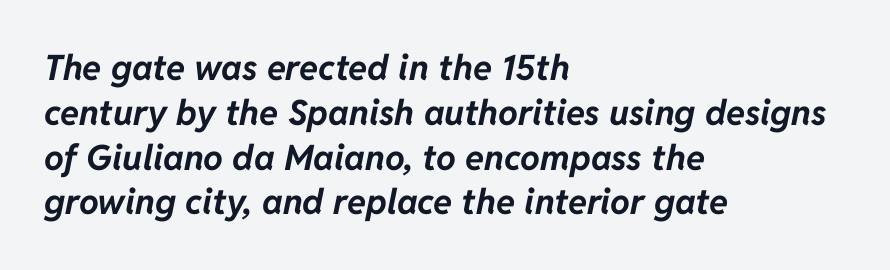
The specimen reads as italic at a glance. Anything drawn beneath the words? Only blank space. Set as a true bold cut, around the 700 mark. Leftover space on each line is placed entirely after the last word. Is there much room between lines? A standard amount, neither cramped nor airy.
